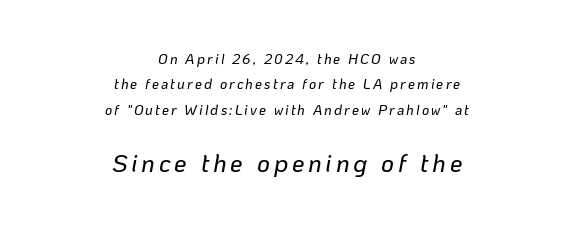
The image shows 25 px text type, italic (leaning right); set centered, line spacing 1.81x, not underlined; the second (bottom) block is 1.79x larger.
